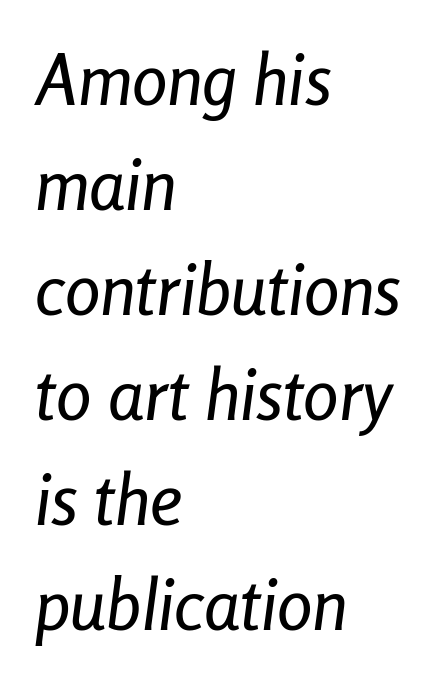
Q: Is the text italic (slanted)? A: Yes, it leans right by about 8 degrees.
Q: Is the text underlined? A: No.
Q: How is the paragraph aligned? A: Left-aligned.
Q: Is the spacing between letters normal or unusually wide? A: Normal.
Q: Is the spacing between lines tight, normal or loose? A: Normal.
Q: Width (condensed, normal, or wide)? A: Condensed.
Q: Stroke contrast? A: Low.
Q: x-height? A: Medium.
Q: Monospaced? A: No.
